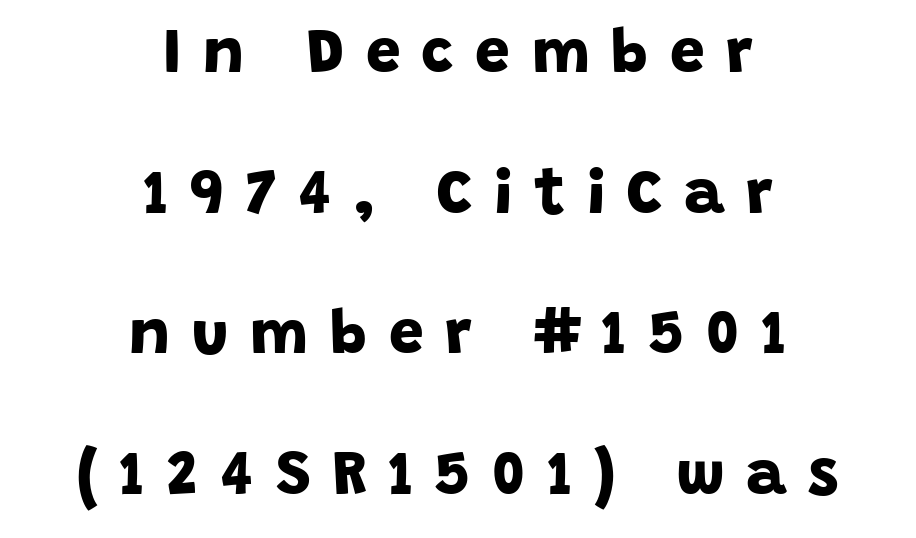
{"serif": "no", "bold": "yes", "weight": "bold", "width": "normal", "stroke_contrast": "low", "x_height": "large", "monospaced": "no", "underline": "no", "align": "center", "line_spacing": "loose", "line_spacing_ratio": 2.27, "letter_spacing": "wide", "letter_spacing_em": 0.35, "glyph_px": 62}
